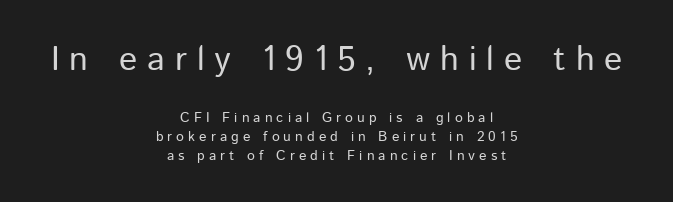
Typographically, this falls in the sans-serif category. The rendering inserts visible extra space after every character. Posture: vertical. Character widths vary here, with narrow letters taking less room than wide ones.
